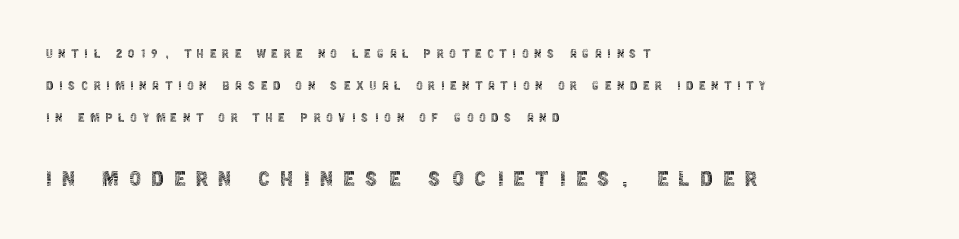
Q: Is the text bold? A: No.
Q: Is the text italic (slanted)? A: No, it is upright.
Q: Is the text underlined? A: No.
Q: How is the paragraph aligned? A: Left-aligned.
Q: Is the spacing between letters normal or unusually wide? A: Unusually wide.
Q: Is the spacing between lines tight, normal or loose? A: Loose.
Q: Which block of text is set in a larger size, the first (top) or the second (bottom)? A: The second (bottom) one.
